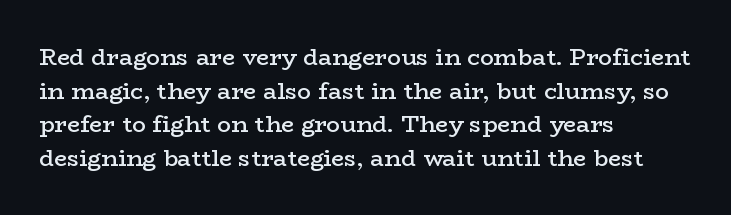
Is there any slant? The stems are plumb. Decoration check: the copy has no underline. Nothing unusual about the tracking: characters are spaced as the font intends. What weight is shown? A semibold, between regular and bold. The setting favours the left margin, as ordinary paragraphs usually do.
